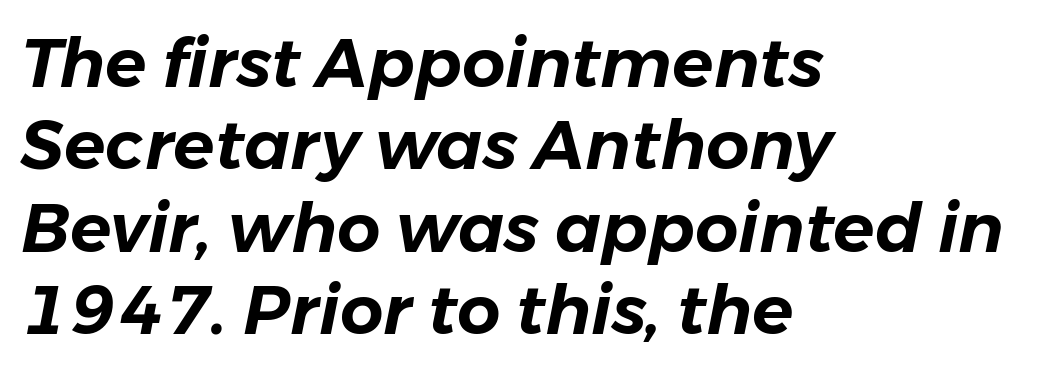
The image shows 68 px text type, italic (leaning right); set left-aligned, line spacing 1.21x, normal letter spacing, not underlined; low stroke contrast and a medium x-height.
